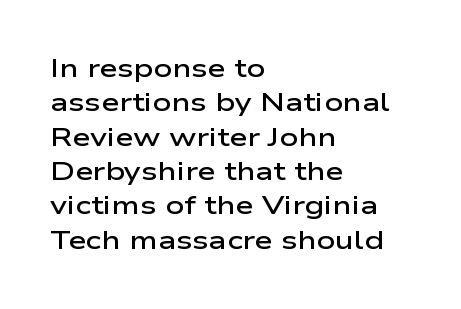
{"italic": "no", "bold": "semi", "underline": "no", "align": "left", "line_spacing": "normal", "line_spacing_ratio": 1.32, "letter_spacing": "normal", "letter_spacing_em": 0.0, "glyph_px": 26}
